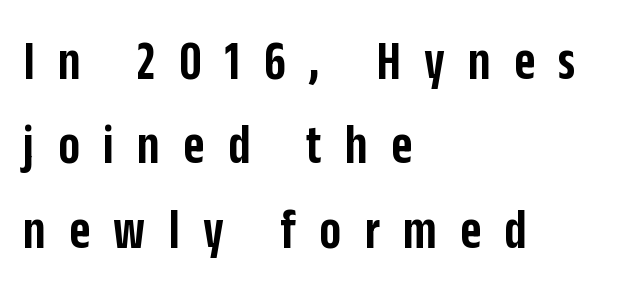
Q: Is the text bold? A: Semi-bold.
Q: Is the text italic (slanted)? A: No, it is upright.
Q: Is the typeface a serif or a sans-serif typeface? A: Sans-serif.
Q: Is the text underlined? A: No.
Q: How is the paragraph aligned? A: Left-aligned.
Q: Is the spacing between letters normal or unusually wide? A: Unusually wide.
Q: Is the spacing between lines tight, normal or loose? A: Normal.
Q: Width (condensed, normal, or wide)? A: Condensed.
Q: Stroke contrast? A: Low.
Q: x-height? A: Large.
Q: Monospaced? A: No.
